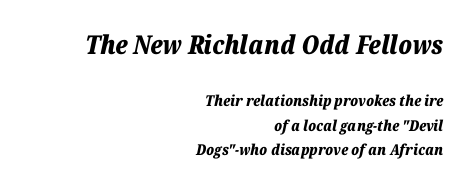
Q: Is the text bold? A: Yes.
Q: Is the text italic (slanted)? A: Yes, it leans right by about 12 degrees.
Q: Is the text underlined? A: No.
Q: How is the paragraph aligned? A: Right-aligned.
Q: Is the spacing between letters normal or unusually wide? A: Normal.
Q: Is the spacing between lines tight, normal or loose? A: Normal.
Q: Which block of text is set in a larger size, the first (top) or the second (bottom)? A: The first (top) one.
